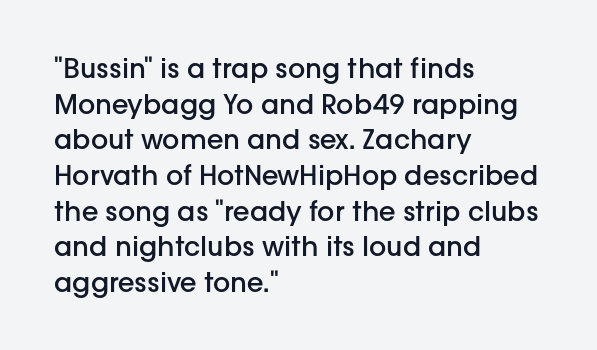
The image shows 27 px text type, upright; set left-aligned, normal line spacing (1.32x), normal letter spacing, not underlined.
